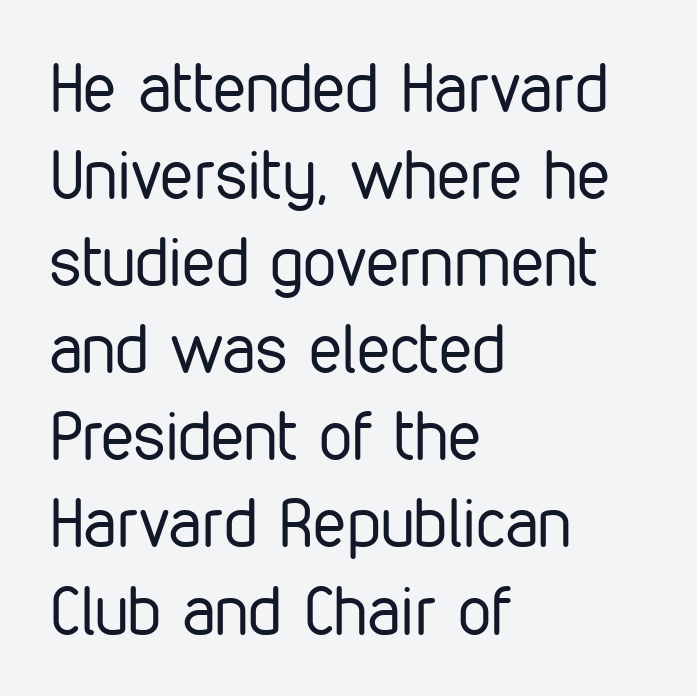
Proportional: the letters do not fall into vertical columns. This rendering employs a face without finishing strokes, i.e., a sans-serif. Vertical spacing — default. Posture: vertical. This rendering leaves character spacing at its baseline value.
